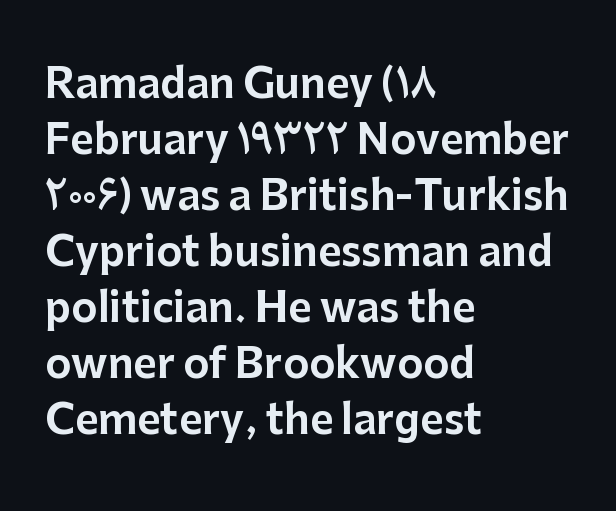
{"serif": "no", "italic": "no", "width": "normal", "stroke_contrast": "low", "x_height": "medium", "monospaced": "no", "underline": "no", "align": "left", "line_spacing": "normal", "line_spacing_ratio": 1.4, "letter_spacing": "normal", "letter_spacing_em": 0.0, "glyph_px": 40}
